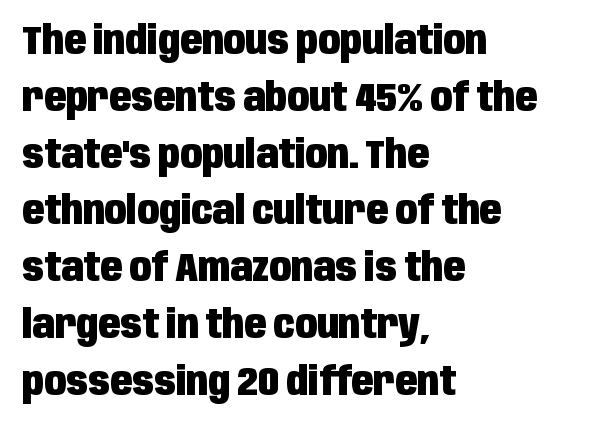
The image shows 40 px heavy, condensed sans-serif type, upright; set left-aligned, normal line spacing (1.42x), normal letter spacing, not underlined; low stroke contrast and a large x-height.
